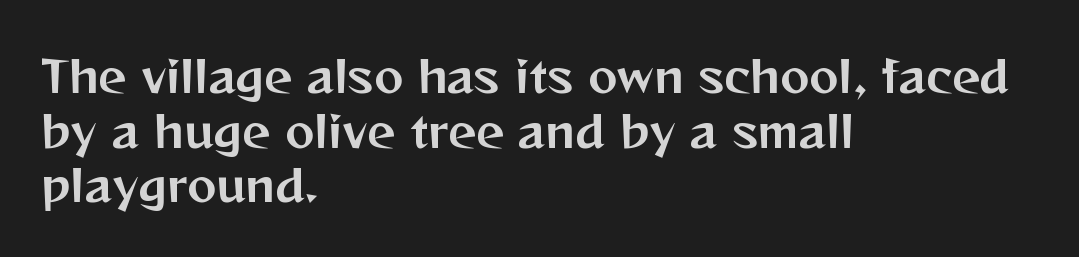
Q: Is the text italic (slanted)? A: No, it is upright.
Q: Is the typeface a serif or a sans-serif typeface? A: Sans-serif.
Q: Is the text underlined? A: No.
Q: How is the paragraph aligned? A: Left-aligned.
Q: Is the spacing between letters normal or unusually wide? A: Normal.
Q: Width (condensed, normal, or wide)? A: Normal.
Q: Stroke contrast? A: Medium.
Q: x-height? A: Medium.
Q: Monospaced? A: No.
